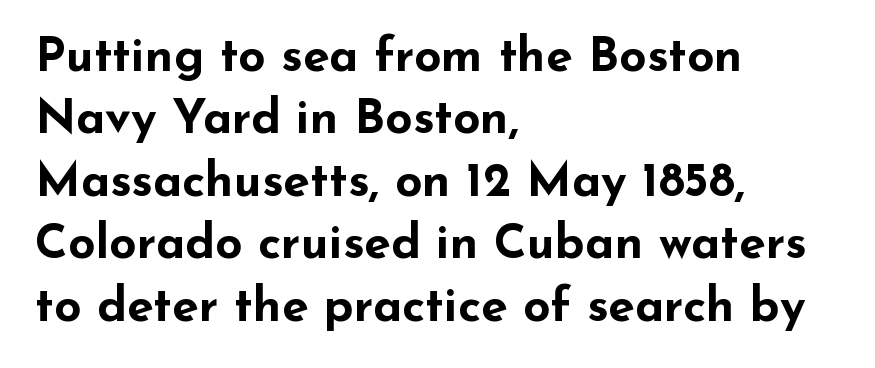
The image shows 48 px bold, wide sans-serif type, upright; set left-aligned, normal line spacing (1.3x), normal letter spacing, not underlined; low stroke contrast and a small x-height.
